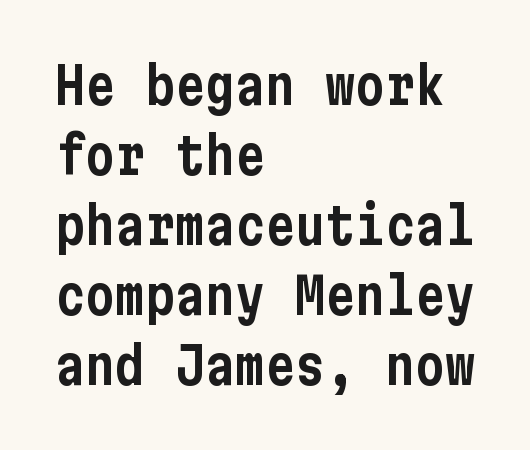
The image shows 50 px condensed sans-serif type, upright; set left-aligned, normal line spacing (1.4x), normal letter spacing, not underlined; low stroke contrast and a medium x-height.
